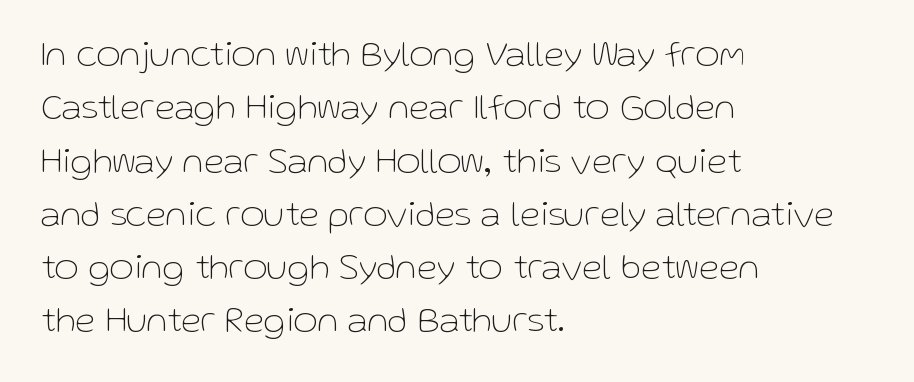
The image shows 37 px thin sans-serif type, upright; set left-aligned, normal line spacing (1.44x), normal letter spacing, not underlined; low stroke contrast and a medium x-height.
